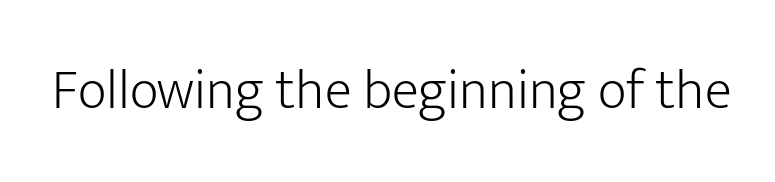
{"serif": "no", "italic": "no", "bold": "no", "weight": "light", "width": "normal", "stroke_contrast": "low", "x_height": "medium", "monospaced": "no", "underline": "no", "letter_spacing": "normal", "letter_spacing_em": 0.0, "glyph_px": 56}
